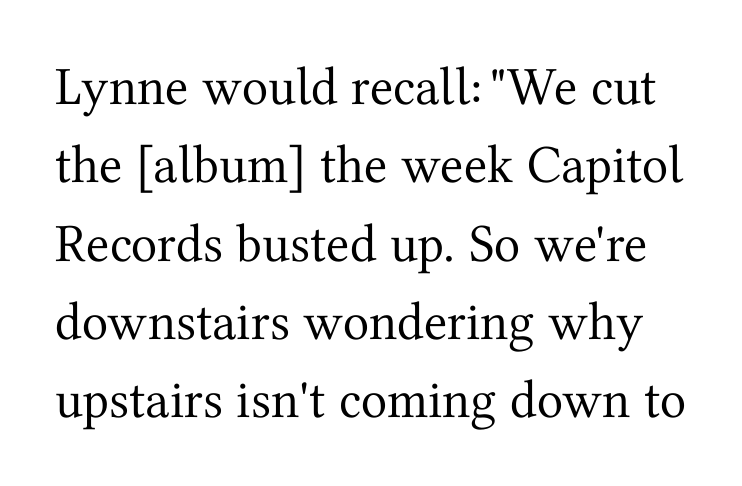
Q: Is the text bold? A: No.
Q: Is the text italic (slanted)? A: No, it is upright.
Q: Is the typeface a serif or a sans-serif typeface? A: Serif.
Q: Is the text underlined? A: No.
Q: Is the spacing between letters normal or unusually wide? A: Normal.
Q: Is the spacing between lines tight, normal or loose? A: Normal.
Q: Width (condensed, normal, or wide)? A: Normal.
Q: Stroke contrast? A: Medium.
Q: x-height? A: Medium.
Q: Monospaced? A: No.
